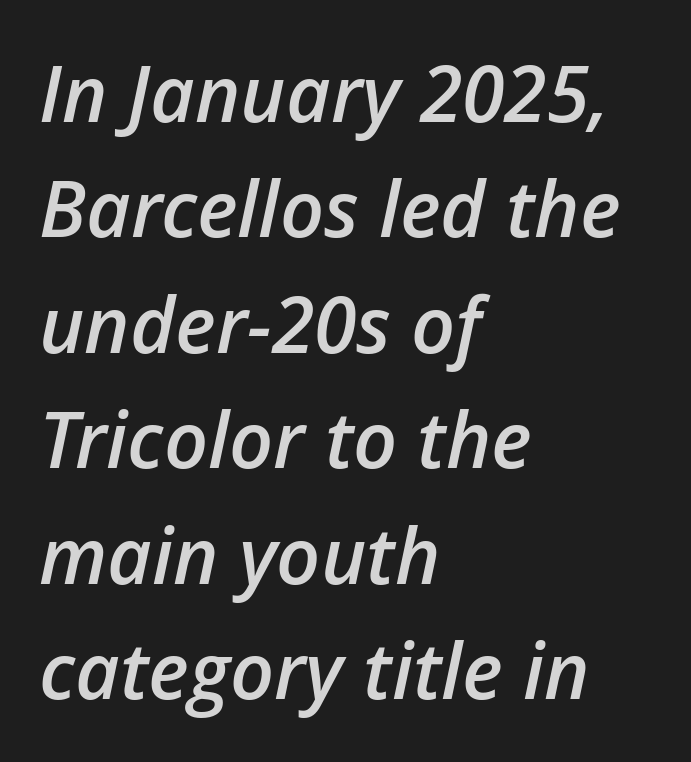
The image shows 77 px semibold type, italic (leaning right); set left-aligned, normal line spacing (1.5x), normal letter spacing, not underlined; low stroke contrast and a medium x-height.
